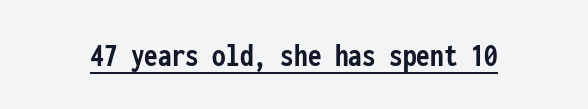
Q: Is the text bold? A: Yes.
Q: Is the text italic (slanted)? A: No, it is upright.
Q: Is the typeface a serif or a sans-serif typeface? A: Sans-serif.
Q: Is the text underlined? A: Yes.
Q: Is the spacing between letters normal or unusually wide? A: Normal.
Q: Width (condensed, normal, or wide)? A: Condensed.
Q: Stroke contrast? A: Low.
Q: x-height? A: Medium.
Q: Monospaced? A: Yes.
